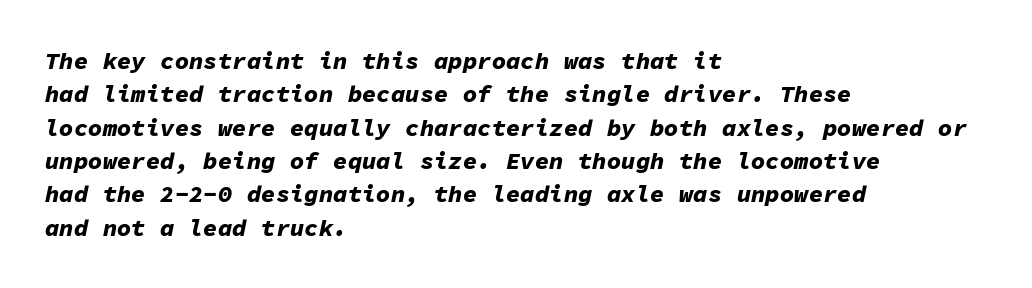
The image shows 24 px bold type, italic (leaning right); set left-aligned, normal line spacing (1.39x), normal letter spacing, not underlined.
